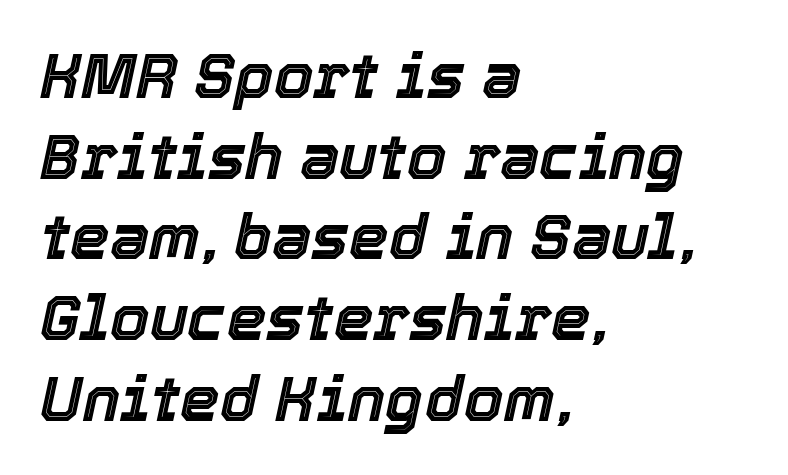
{"italic": "yes", "lean": "right", "slant_degrees": 12, "width": "normal", "x_height": "medium", "monospaced": "no", "underline": "no", "align": "left", "line_spacing": "normal", "line_spacing_ratio": 1.28, "letter_spacing": "normal", "letter_spacing_em": 0.0, "glyph_px": 63}
